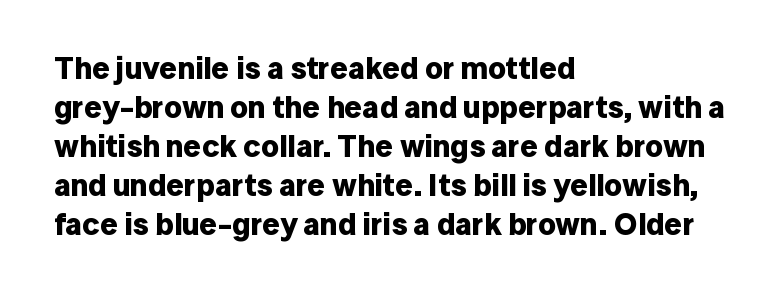
{"serif": "no", "italic": "no", "bold": "yes", "weight": "bold", "width": "normal", "stroke_contrast": "low", "x_height": "medium", "monospaced": "no", "underline": "no", "align": "left", "line_spacing": "normal", "line_spacing_ratio": 1.26, "letter_spacing": "normal", "letter_spacing_em": 0.0, "glyph_px": 31}
